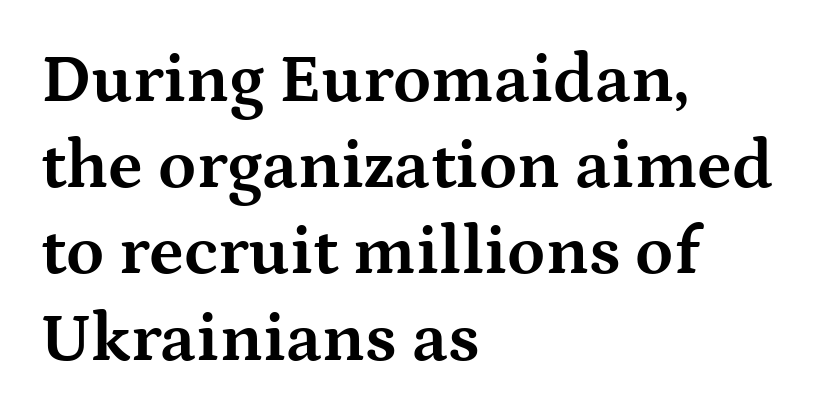
Q: Is the text bold? A: Yes.
Q: Is the text italic (slanted)? A: No, it is upright.
Q: Is the typeface a serif or a sans-serif typeface? A: Serif.
Q: Is the text underlined? A: No.
Q: How is the paragraph aligned? A: Left-aligned.
Q: Is the spacing between letters normal or unusually wide? A: Normal.
Q: Is the spacing between lines tight, normal or loose? A: Normal.
Q: Width (condensed, normal, or wide)? A: Wide.
Q: Stroke contrast? A: Medium.
Q: x-height? A: Medium.
Q: Monospaced? A: No.
